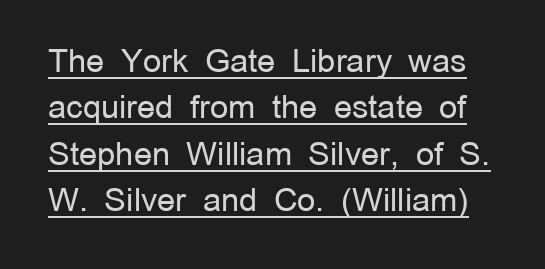
Q: Is the text bold? A: No.
Q: Is the text italic (slanted)? A: No, it is upright.
Q: Is the typeface a serif or a sans-serif typeface? A: Sans-serif.
Q: Is the text underlined? A: Yes.
Q: Is the spacing between letters normal or unusually wide? A: Normal.
Q: Is the spacing between lines tight, normal or loose? A: Normal.
Q: Width (condensed, normal, or wide)? A: Normal.
Q: Stroke contrast? A: Low.
Q: x-height? A: Medium.
Q: Monospaced? A: No.
